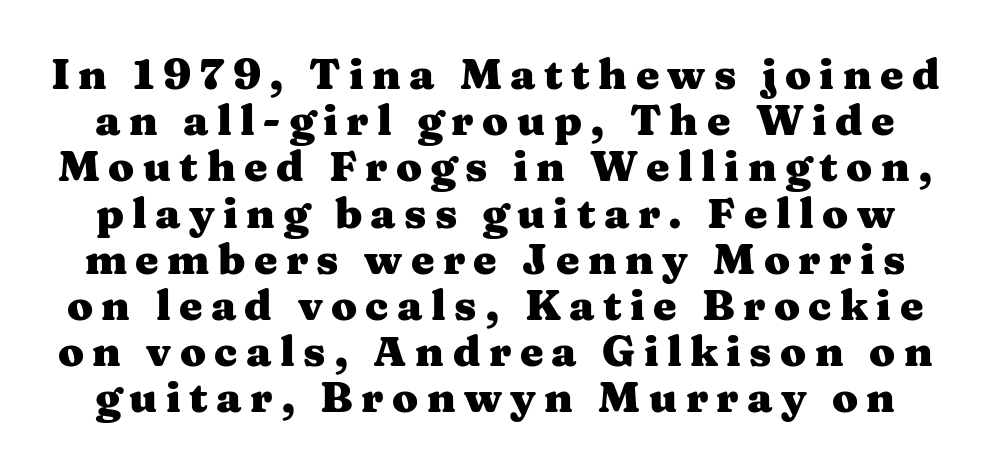
The image shows 42 px heavy, wide serif type, upright; set tight line spacing (1.1x), unusually wide letter spacing (+0.2 em), not underlined; medium stroke contrast and a medium x-height.
